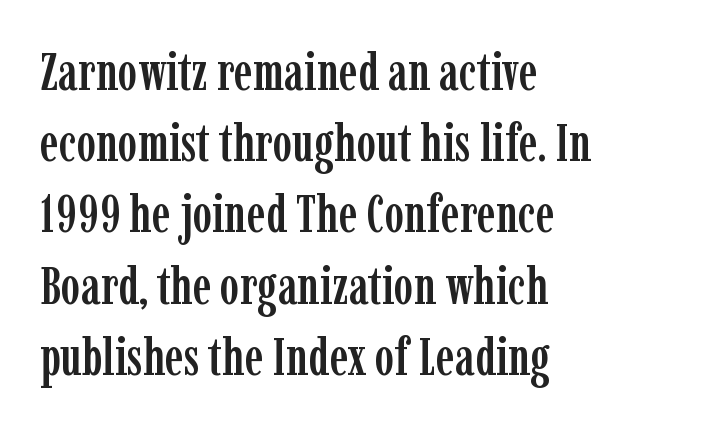
Notice how descenders clear the ascenders below comfortably — that's standard leading. You can tell from the footed stems that serif type was used. Rule under the text: the space is simply empty. Default kerning and tracking; the words read as compact shapes.
